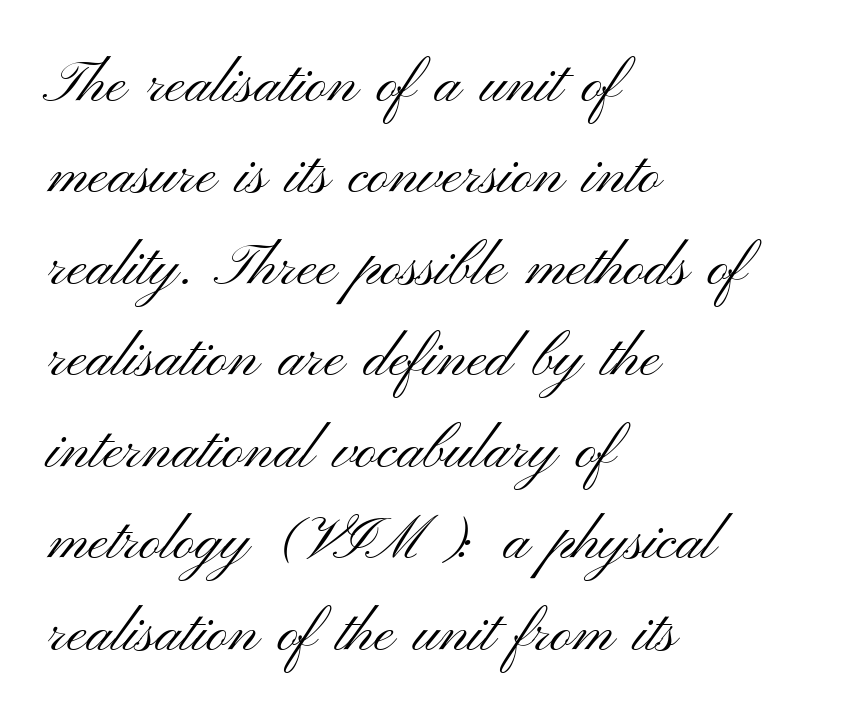
{"serif": "no", "bold": "no", "weight": "light", "width": "wide", "stroke_contrast": "medium", "x_height": "small", "monospaced": "no", "underline": "no", "align": "left", "line_spacing": "normal", "line_spacing_ratio": 1.55, "letter_spacing": "normal", "letter_spacing_em": 0.0, "glyph_px": 59}
